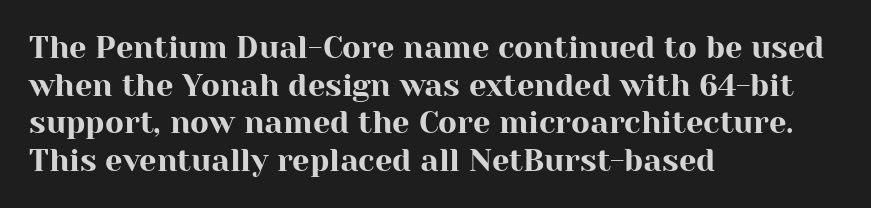
{"serif": "yes", "italic": "no", "width": "normal", "stroke_contrast": "high", "x_height": "medium", "monospaced": "no", "underline": "no", "align": "left", "line_spacing_ratio": 1.21, "letter_spacing": "normal", "letter_spacing_em": 0.0, "glyph_px": 31}
